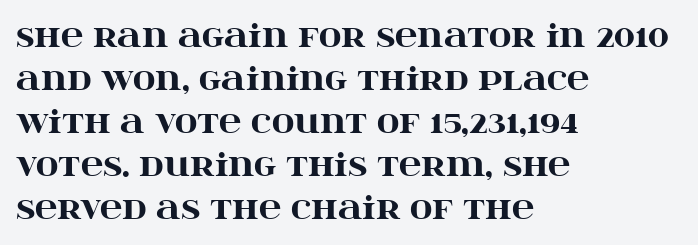
Bare-footed words on every line. Summary of vertical rhythm: regular, with standard interline spacing. Does the type have serifs? Yes, each stem ends in a small foot. This rendering leaves character spacing at its baseline value. All the whitespace from short lines collects on the right.
